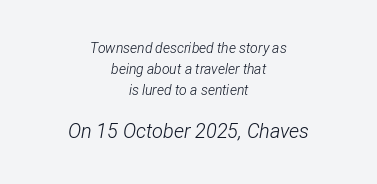
Glance below the letters and you will spot only blank space. Block two is the big one; block one sits smaller above it. The lines in this sample share a center point and differ in where they start and stop. No extra ink here — the face is not bold. The lettering tilts uniformly, giving the passage an italic look. Letter spacing: default.
